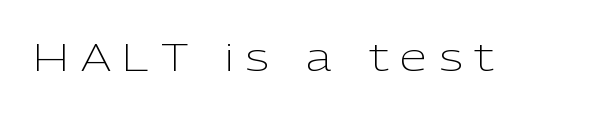
Q: Is the text bold? A: No.
Q: Is the text italic (slanted)? A: No, it is upright.
Q: Is the typeface a serif or a sans-serif typeface? A: Sans-serif.
Q: Is the text underlined? A: No.
Q: Is the spacing between letters normal or unusually wide? A: Unusually wide.
Q: Width (condensed, normal, or wide)? A: Normal.
Q: Stroke contrast? A: Low.
Q: x-height? A: Medium.
Q: Monospaced? A: No.
